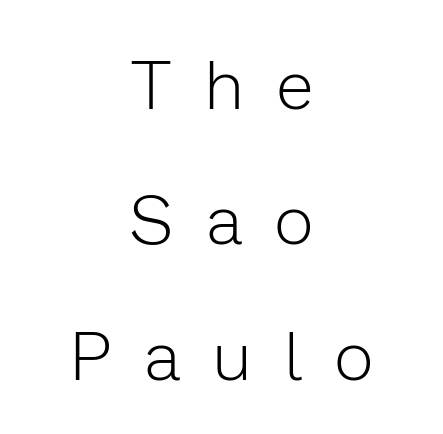
Q: Is the text bold? A: No.
Q: Is the text italic (slanted)? A: No, it is upright.
Q: Is the typeface a serif or a sans-serif typeface? A: Sans-serif.
Q: Is the text underlined? A: No.
Q: How is the paragraph aligned? A: Centered.
Q: Is the spacing between letters normal or unusually wide? A: Unusually wide.
Q: Is the spacing between lines tight, normal or loose? A: Loose.
Q: Width (condensed, normal, or wide)? A: Normal.
Q: Stroke contrast? A: Low.
Q: x-height? A: Medium.
Q: Monospaced? A: No.
